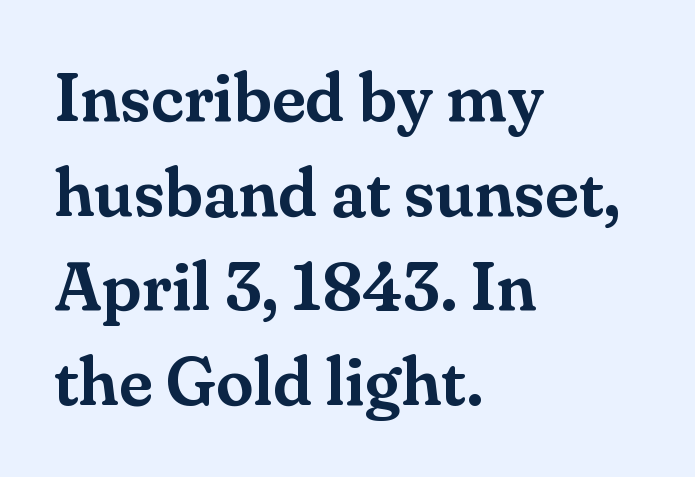
Q: Is the text italic (slanted)? A: No, it is upright.
Q: Is the typeface a serif or a sans-serif typeface? A: Serif.
Q: Is the text underlined? A: No.
Q: How is the paragraph aligned? A: Left-aligned.
Q: Is the spacing between letters normal or unusually wide? A: Normal.
Q: Is the spacing between lines tight, normal or loose? A: Normal.
Q: Width (condensed, normal, or wide)? A: Normal.
Q: Stroke contrast? A: Medium.
Q: x-height? A: Small.
Q: Monospaced? A: No.
